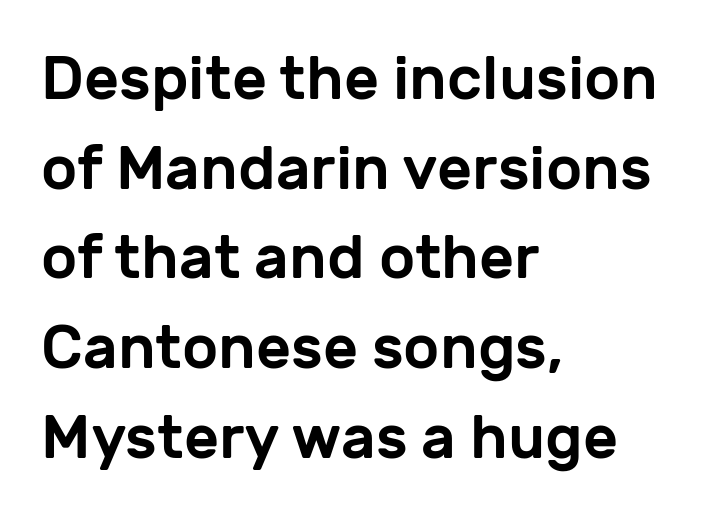
Does the leading feel generous? No, just average. Only glyphs here, with clear space below each row. Here the glyphs are tracked normally, forming tight word shapes. The typesetter chose a ragged-right arrangement here. Look at the bottom of the vertical strokes: they stop flat, with no serifs.
